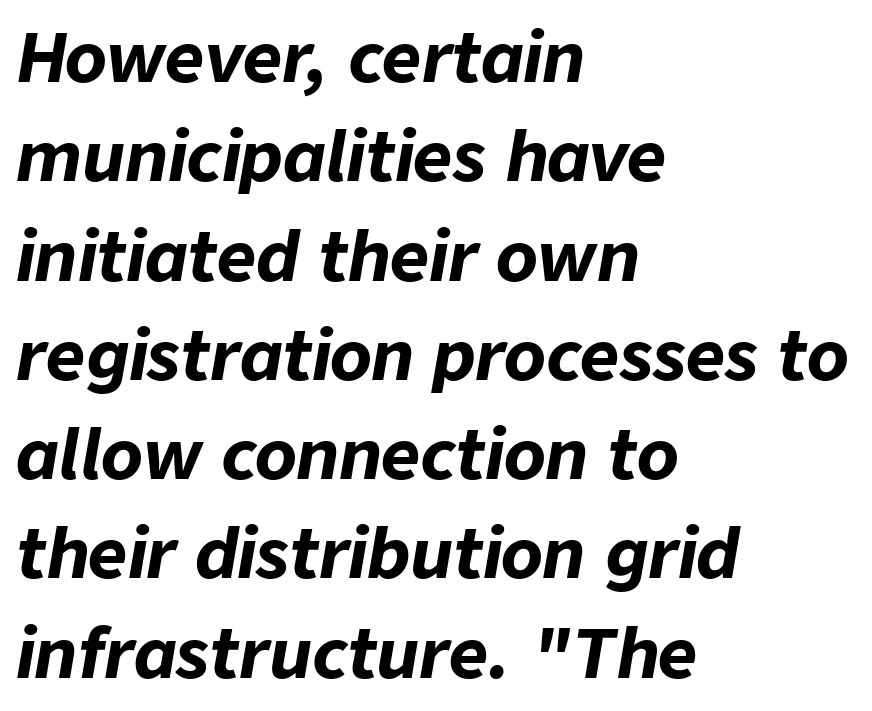
In terms of posture, this sample is oblique. These lines are rendered in a variable-pitch font. The letters sit at their default tracking, neither squeezed nor spread. The letters are bold, with thick, heavy strokes.
